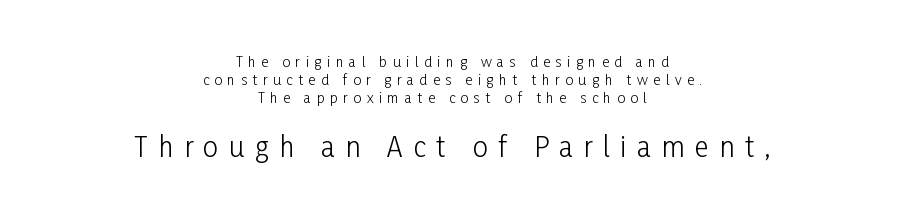
{"italic": "no", "bold": "no", "underline": "no", "align": "center", "line_spacing": "normal", "line_spacing_ratio": 1.29, "letter_spacing": "wide", "letter_spacing_em": 0.39, "larger_block": "second", "size_ratio": 1.93, "glyph_px": 27}
